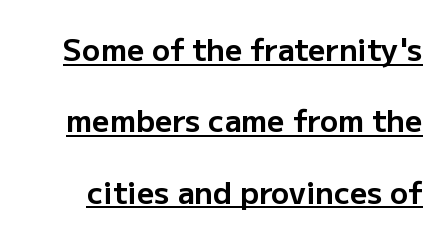
{"serif": "no", "italic": "no", "bold": "yes", "weight": "bold", "width": "normal", "stroke_contrast": "low", "x_height": "medium", "monospaced": "no", "underline": "yes", "line_spacing": "loose", "line_spacing_ratio": 2.38, "letter_spacing": "normal", "letter_spacing_em": 0.0, "glyph_px": 30}
